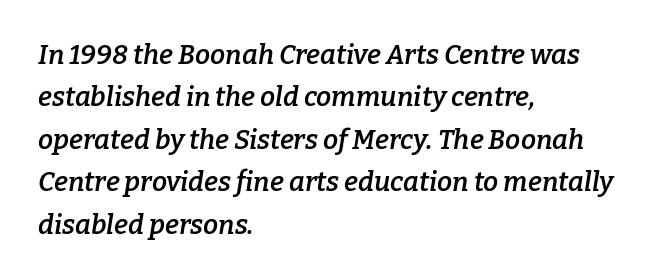
{"italic": "yes", "lean": "right", "slant_degrees": 9, "bold": "semi", "underline": "no", "align": "left", "line_spacing": "normal", "line_spacing_ratio": 1.57, "letter_spacing": "normal", "letter_spacing_em": 0.0, "glyph_px": 27}
